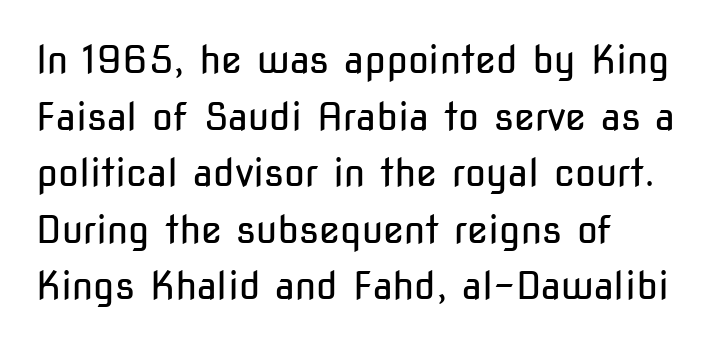
Q: Is the text bold? A: No.
Q: Is the text italic (slanted)? A: No, it is upright.
Q: Is the typeface a serif or a sans-serif typeface? A: Sans-serif.
Q: Is the text underlined? A: No.
Q: How is the paragraph aligned? A: Left-aligned.
Q: Is the spacing between letters normal or unusually wide? A: Normal.
Q: Is the spacing between lines tight, normal or loose? A: Normal.
Q: Width (condensed, normal, or wide)? A: Condensed.
Q: Stroke contrast? A: Low.
Q: x-height? A: Medium.
Q: Monospaced? A: No.
